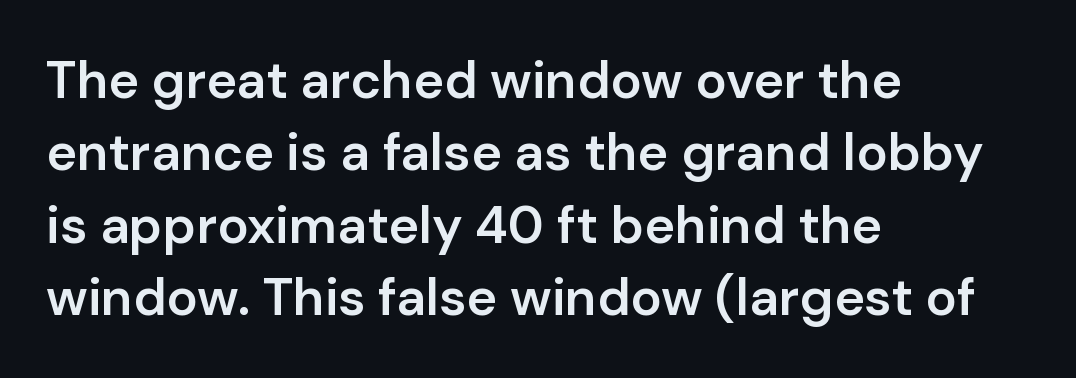
Q: Is the text bold? A: Semi-bold.
Q: Is the text italic (slanted)? A: No, it is upright.
Q: Is the typeface a serif or a sans-serif typeface? A: Sans-serif.
Q: Is the text underlined? A: No.
Q: How is the paragraph aligned? A: Left-aligned.
Q: Is the spacing between letters normal or unusually wide? A: Normal.
Q: Is the spacing between lines tight, normal or loose? A: Normal.
Q: Width (condensed, normal, or wide)? A: Normal.
Q: Stroke contrast? A: Low.
Q: x-height? A: Medium.
Q: Monospaced? A: No.
